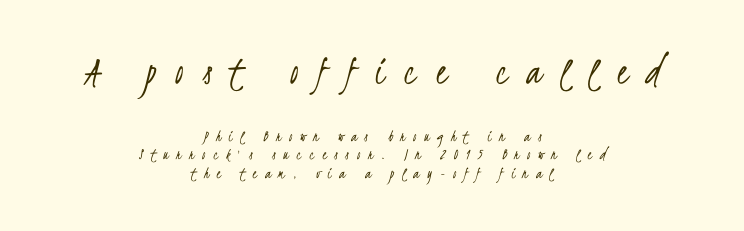
Q: Is the text bold? A: No.
Q: Is the typeface a serif or a sans-serif typeface? A: Sans-serif.
Q: Is the text underlined? A: No.
Q: How is the paragraph aligned? A: Centered.
Q: Is the spacing between letters normal or unusually wide? A: Unusually wide.
Q: Is the spacing between lines tight, normal or loose? A: Tight.
Q: Which block of text is set in a larger size, the first (top) or the second (bottom)? A: The first (top) one.
Q: Width (condensed, normal, or wide)? A: Condensed.
Q: Stroke contrast? A: Low.
Q: x-height? A: Small.
Q: Monospaced? A: No.
